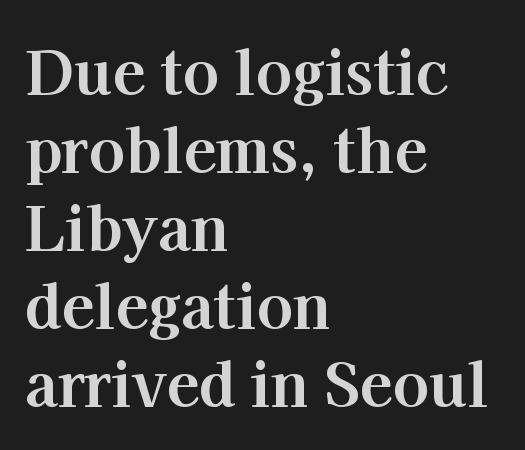
Q: Is the text bold? A: Yes.
Q: Is the text italic (slanted)? A: No, it is upright.
Q: Is the typeface a serif or a sans-serif typeface? A: Serif.
Q: Is the text underlined? A: No.
Q: How is the paragraph aligned? A: Left-aligned.
Q: Is the spacing between letters normal or unusually wide? A: Normal.
Q: Is the spacing between lines tight, normal or loose? A: Normal.
Q: Width (condensed, normal, or wide)? A: Normal.
Q: Stroke contrast? A: High.
Q: x-height? A: Medium.
Q: Monospaced? A: No.
